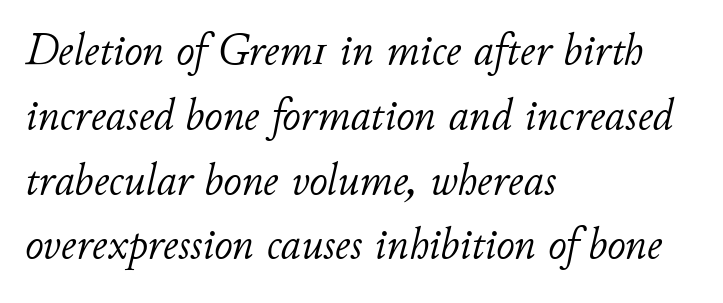
{"italic": "yes", "lean": "right", "slant_degrees": 11, "bold": "no", "weight": "light", "width": "normal", "stroke_contrast": "low", "x_height": "small", "monospaced": "no", "underline": "no", "align": "left", "line_spacing": "normal", "line_spacing_ratio": 1.44, "letter_spacing": "normal", "letter_spacing_em": 0.0, "glyph_px": 45}
